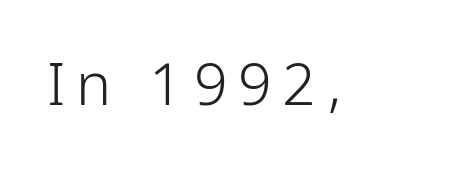
The image shows 59 px light, condensed sans-serif type, upright; set not underlined; low stroke contrast and a medium x-height.
